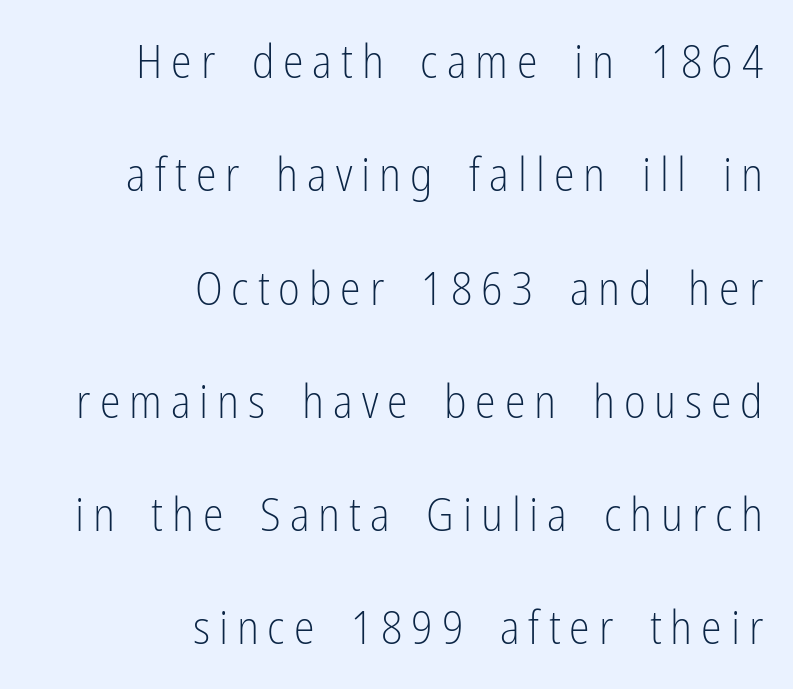
Q: Is the text bold? A: No.
Q: Is the text italic (slanted)? A: No, it is upright.
Q: Is the typeface a serif or a sans-serif typeface? A: Sans-serif.
Q: Is the text underlined? A: No.
Q: How is the paragraph aligned? A: Right-aligned.
Q: Is the spacing between lines tight, normal or loose? A: Loose.
Q: Width (condensed, normal, or wide)? A: Condensed.
Q: Stroke contrast? A: Low.
Q: x-height? A: Medium.
Q: Monospaced? A: No.
